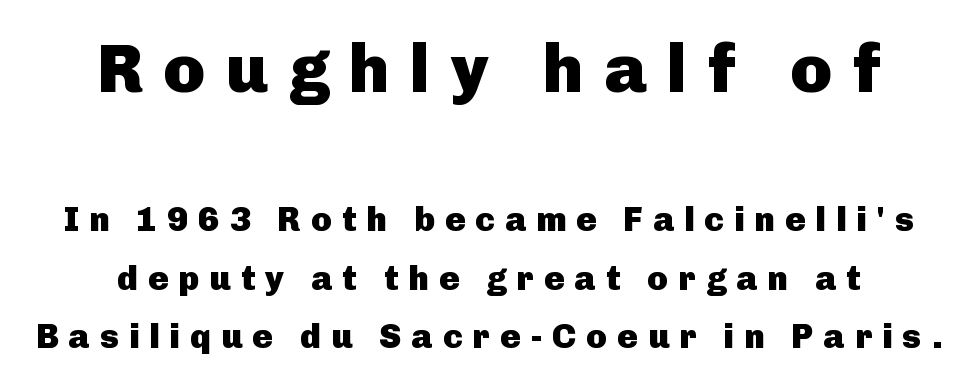
The image shows 68 px heavy sans-serif type, upright; set line spacing 1.72x, unusually wide letter spacing (+0.3 em), not underlined; the first (top) block is 2.0x larger; low stroke contrast and a medium x-height.
